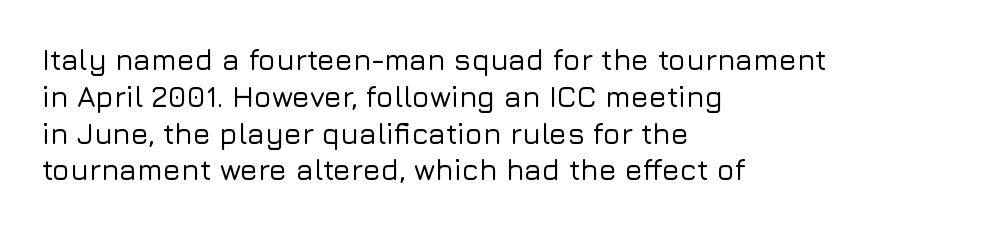
Q: Is the text italic (slanted)? A: No, it is upright.
Q: Is the typeface a serif or a sans-serif typeface? A: Sans-serif.
Q: Is the text underlined? A: No.
Q: How is the paragraph aligned? A: Left-aligned.
Q: Is the spacing between letters normal or unusually wide? A: Normal.
Q: Is the spacing between lines tight, normal or loose? A: Normal.
Q: Width (condensed, normal, or wide)? A: Normal.
Q: Stroke contrast? A: Low.
Q: x-height? A: Medium.
Q: Monospaced? A: No.
